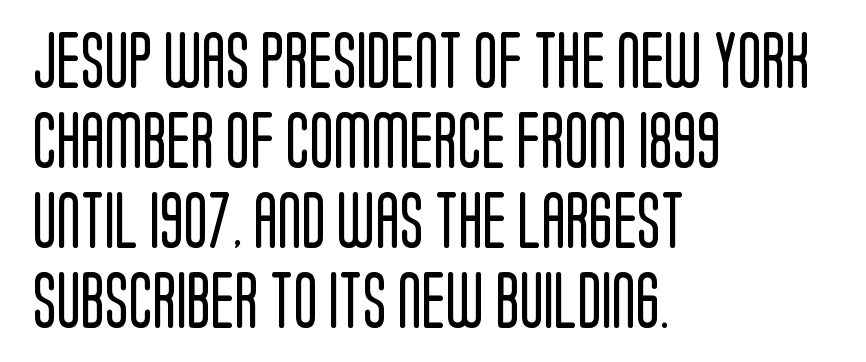
The image shows 56 px regular-weight, condensed sans-serif type, upright; set left-aligned, normal line spacing (1.43x), normal letter spacing, not underlined; low stroke contrast and a large x-height.
